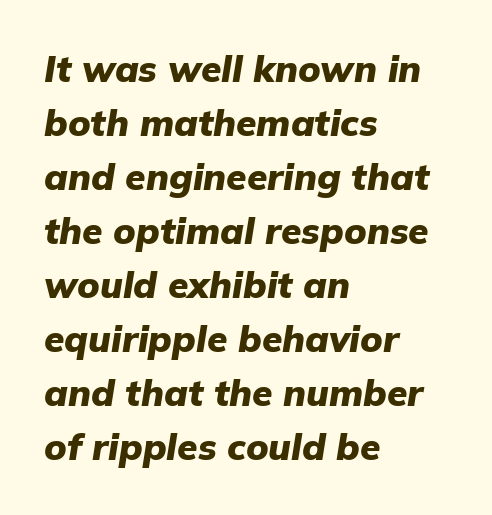
Q: Is the text bold? A: Yes.
Q: Is the text italic (slanted)? A: Yes, it leans right by about 9 degrees.
Q: Is the text underlined? A: No.
Q: How is the paragraph aligned? A: Left-aligned.
Q: Is the spacing between letters normal or unusually wide? A: Normal.
Q: Is the spacing between lines tight, normal or loose? A: Normal.
Q: Width (condensed, normal, or wide)? A: Normal.
Q: Stroke contrast? A: Low.
Q: x-height? A: Medium.
Q: Monospaced? A: No.
